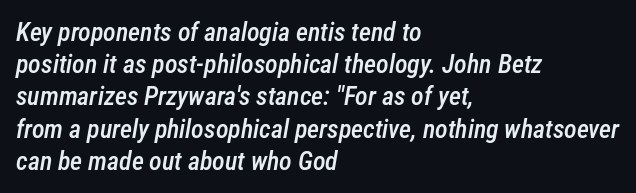
The image shows 26 px text type, italic (leaning right); set left-aligned, line spacing 1.24x, normal letter spacing, not underlined.
